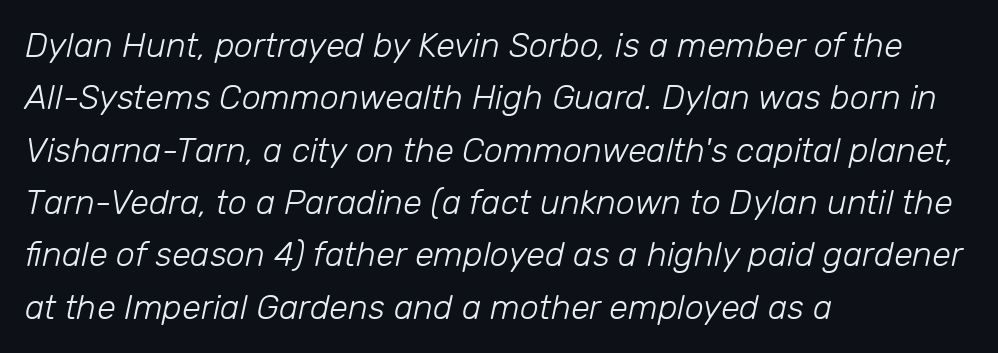
The image shows 34 px light type, italic (leaning right); set left-aligned, normal line spacing (1.54x), normal letter spacing, not underlined; low stroke contrast and a medium x-height.
